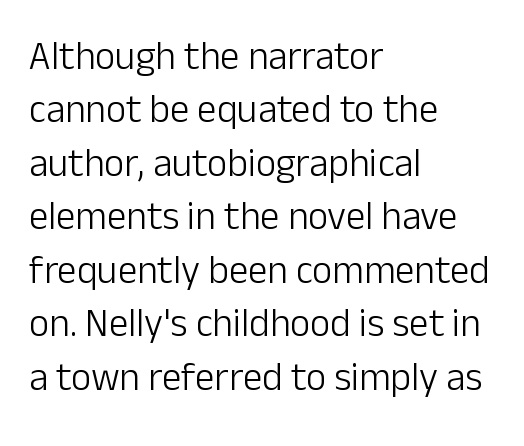
In CSS terms this would be text-align: left. The space directly below the letters is spotless. The characters are drawn with everyday or finer stroke widths. Are there feet on the stems? There aren't — it's a sans. Nothing unusual about the tracking: characters are spaced as the font intends. This block has exactly the height ordinary leading produces.
